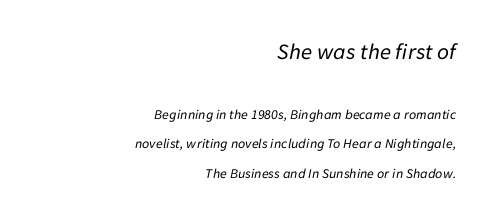
Q: Is the text bold? A: No.
Q: Is the text italic (slanted)? A: Yes, it leans right by about 11 degrees.
Q: Is the text underlined? A: No.
Q: How is the paragraph aligned? A: Right-aligned.
Q: Is the spacing between letters normal or unusually wide? A: Normal.
Q: Is the spacing between lines tight, normal or loose? A: Loose.
Q: Which block of text is set in a larger size, the first (top) or the second (bottom)? A: The first (top) one.
